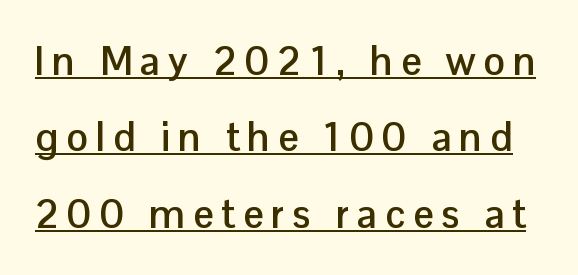
The image shows 40 px semibold sans-serif type, upright; set loose line spacing (1.91x), unusually wide letter spacing (+0.2 em), underlined; low stroke contrast and a medium x-height.
